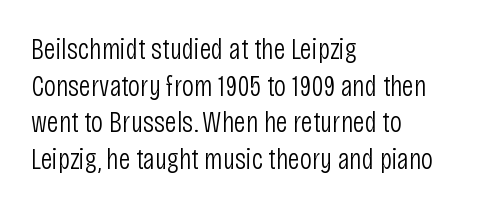
Q: Is the text bold? A: No.
Q: Is the text italic (slanted)? A: No, it is upright.
Q: Is the typeface a serif or a sans-serif typeface? A: Sans-serif.
Q: Is the text underlined? A: No.
Q: How is the paragraph aligned? A: Left-aligned.
Q: Is the spacing between letters normal or unusually wide? A: Normal.
Q: Width (condensed, normal, or wide)? A: Condensed.
Q: Stroke contrast? A: Low.
Q: x-height? A: Large.
Q: Monospaced? A: No.
